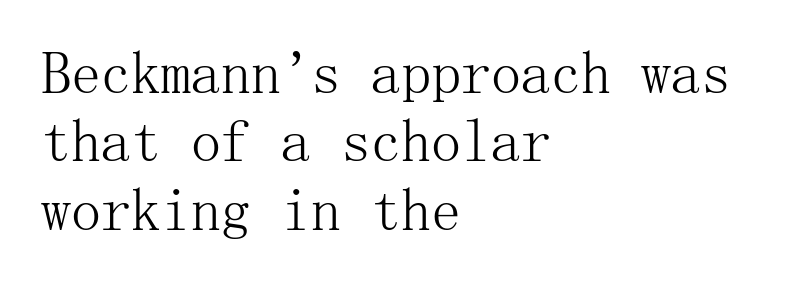
Line beginnings align vertically; line endings do not. In terms of leading, this rendering errs on the cramped side. Weight class: somewhere from thin through regular. Has an underline been added? It has not. Ordinary non-slanted type is in use. The characters display serif detailing at their extremities.
